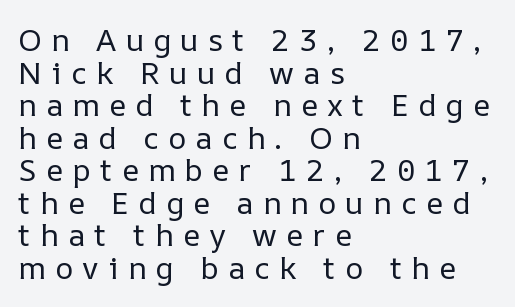
Do the characters align in a grid? No, the font is proportional. Counters stay open thanks to moderate or lighter strokes. The designer dialed line spacing down below the default. Every stem runs plumb, perpendicular to the baseline. The lines are quadded left. The words here are not underlined.
